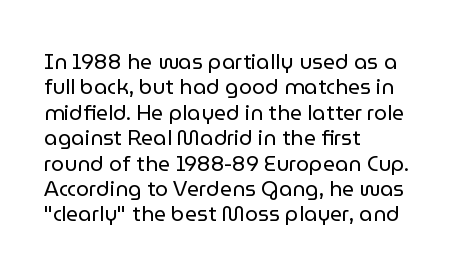
The image shows 21 px text type, upright; set left-aligned, line spacing 1.21x, normal letter spacing, not underlined.
